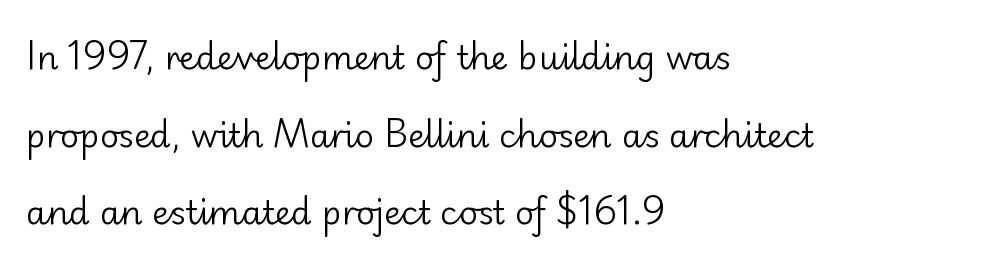
The image shows 33 px regular-weight sans-serif type, upright; set left-aligned, loose line spacing (2.35x), normal letter spacing, not underlined; low stroke contrast and a small x-height.
